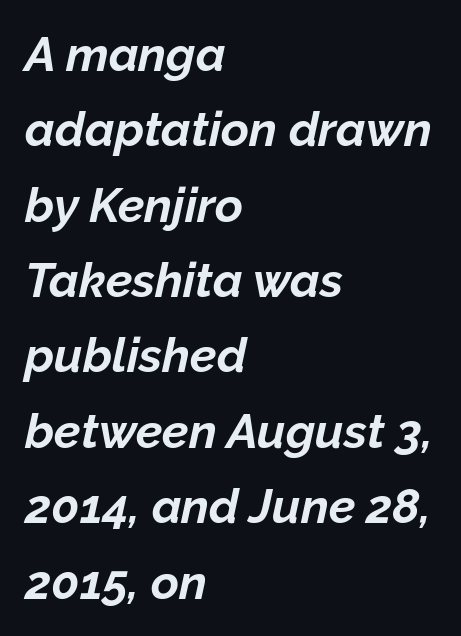
The image shows 48 px bold type, italic (leaning right); set left-aligned, normal line spacing (1.57x), normal letter spacing, not underlined; low stroke contrast and a medium x-height.
